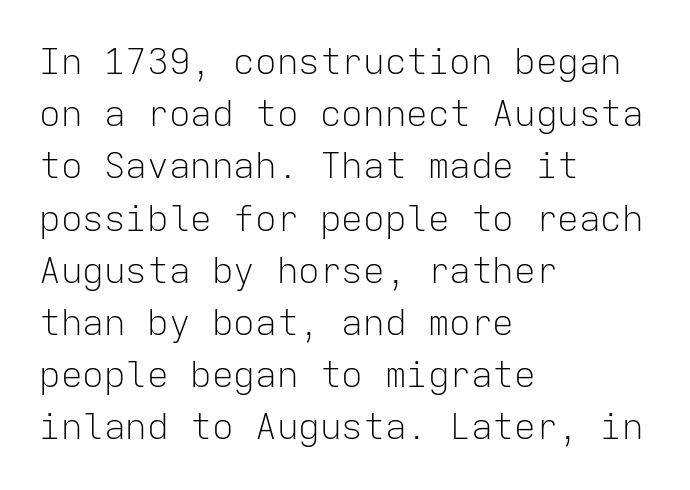
Q: Is the text bold? A: No.
Q: Is the text italic (slanted)? A: No, it is upright.
Q: Is the typeface a serif or a sans-serif typeface? A: Sans-serif.
Q: Is the text underlined? A: No.
Q: How is the paragraph aligned? A: Left-aligned.
Q: Is the spacing between letters normal or unusually wide? A: Normal.
Q: Is the spacing between lines tight, normal or loose? A: Normal.
Q: Width (condensed, normal, or wide)? A: Normal.
Q: Stroke contrast? A: Low.
Q: x-height? A: Medium.
Q: Monospaced? A: Yes.
